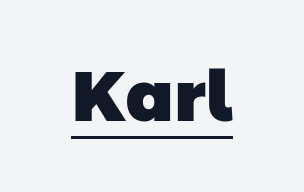
The face used here is proportionally spaced, like ordinary book or web type. A rule runs beneath these lines of type. Strong, thick strokes mark this as bold type. Caption: standard tracking, unaltered. This is sans-serif lettering, the kind often seen on screens and signage.
